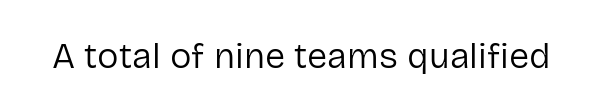
Q: Is the text bold? A: No.
Q: Is the text italic (slanted)? A: No, it is upright.
Q: Is the typeface a serif or a sans-serif typeface? A: Sans-serif.
Q: Is the text underlined? A: No.
Q: Is the spacing between letters normal or unusually wide? A: Normal.
Q: Width (condensed, normal, or wide)? A: Normal.
Q: Stroke contrast? A: Low.
Q: x-height? A: Medium.
Q: Monospaced? A: No.
